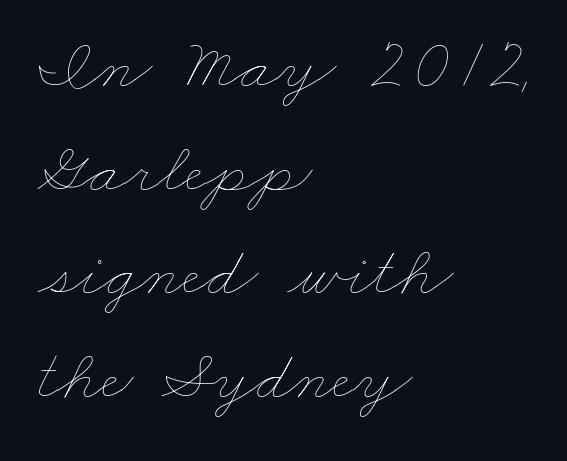
Is this a heavy cut? Hardly; it is regular or lighter. Glyph-to-glyph distance matches everyday printed text. Do the characters align in a grid? No, the font is proportional. Caption: multi-line text, flush left, ragged right.
